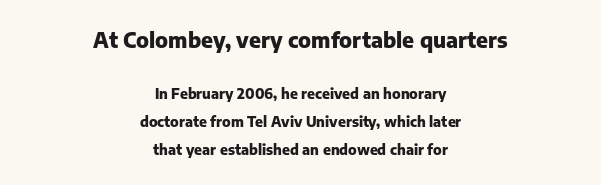
The typesetter chose a symmetrical, centered arrangement here. No italicization has been applied; the sample stays upright. On the weight axis this lands at bold, roughly 700. Does extra space separate the letters? No, they use regular spacing. Each new line begins a long way beneath the previous one.
